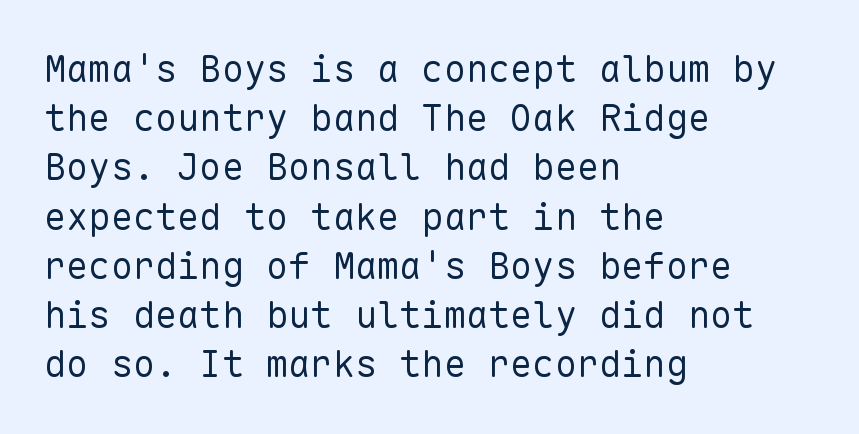
The image shows 37 px regular-weight sans-serif type, upright, monospaced; set left-aligned, normal line spacing (1.33x), normal letter spacing, not underlined; low stroke contrast and a medium x-height.
